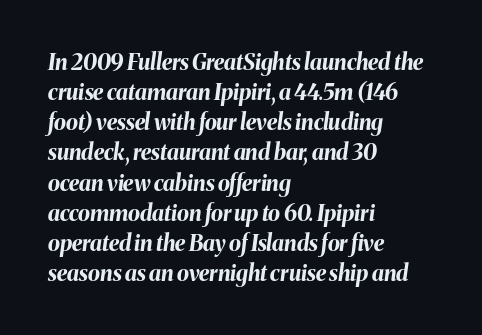
The typography opts for an oblique posture over an upright one. Typesetter's note: full bold, strokes at maximum text heaviness. Horizontally, the lines are justified to the leading edge only. The passage shown is not underscored anywhere. Normally led — the rows are evenly, conventionally spaced. The passage shown has conventional tracking throughout.
